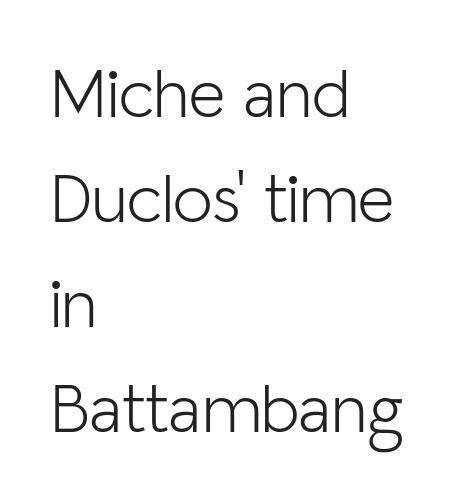
Q: Is the text bold? A: No.
Q: Is the text italic (slanted)? A: No, it is upright.
Q: Is the typeface a serif or a sans-serif typeface? A: Sans-serif.
Q: Is the text underlined? A: No.
Q: How is the paragraph aligned? A: Left-aligned.
Q: Is the spacing between letters normal or unusually wide? A: Normal.
Q: Is the spacing between lines tight, normal or loose? A: Normal.
Q: Width (condensed, normal, or wide)? A: Normal.
Q: Stroke contrast? A: Low.
Q: x-height? A: Medium.
Q: Monospaced? A: No.
